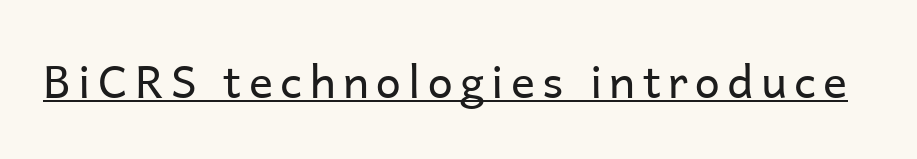
Q: Is the text bold? A: No.
Q: Is the text italic (slanted)? A: No, it is upright.
Q: Is the typeface a serif or a sans-serif typeface? A: Sans-serif.
Q: Is the text underlined? A: Yes.
Q: Width (condensed, normal, or wide)? A: Normal.
Q: Stroke contrast? A: Low.
Q: x-height? A: Medium.
Q: Monospaced? A: No.
